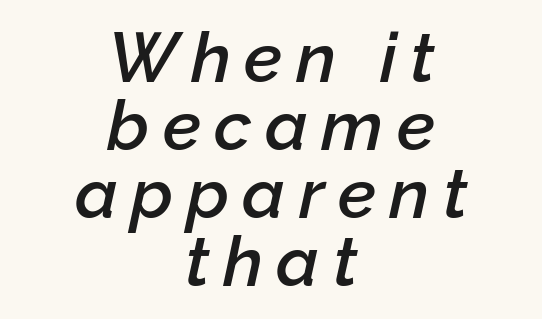
Students, this is semibold: more ink than regular, less than bold. Every row of glyphs is offset so its center matches the block's center. These lines are rendered in a variable-pitch font. Descender tails drop into unmarked territory.
